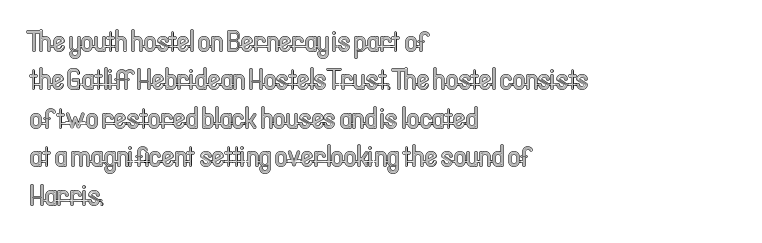
Here the designer chose a conventional face with non-uniform glyph widths. Ordinary non-slanted type is in use. Words appear dense and cohesive because spacing is normal. These lines stack with their left ends in a neat column. Rule under the text: the space is simply empty.
